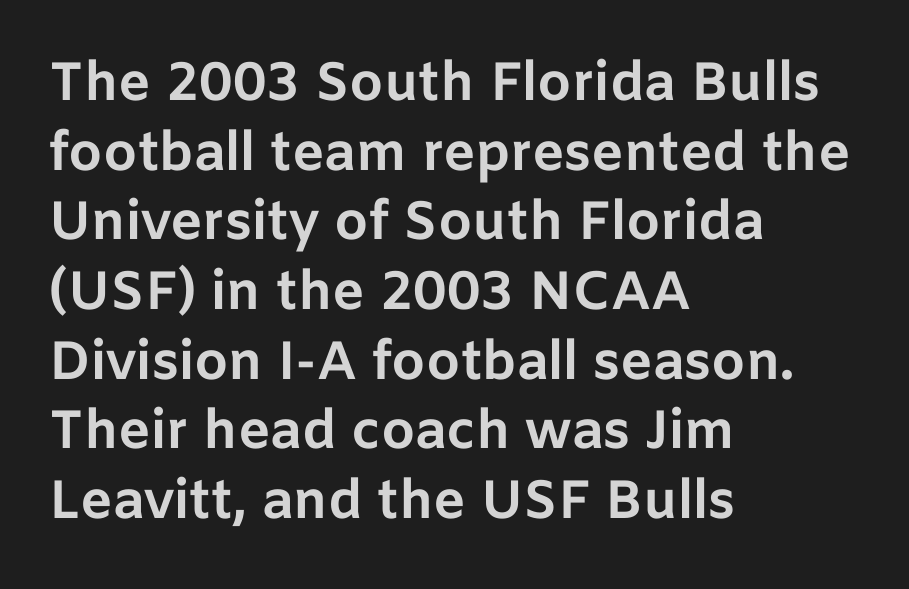
{"serif": "no", "italic": "no", "bold": "yes", "weight": "bold", "width": "normal", "stroke_contrast": "low", "x_height": "medium", "monospaced": "no", "underline": "no", "align": "left", "line_spacing": "normal", "line_spacing_ratio": 1.29, "letter_spacing": "normal", "letter_spacing_em": 0.0, "glyph_px": 54}
